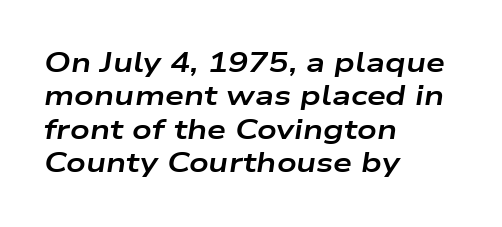
These lines keep a tight, regular rhythm from letter to letter. Alignment: flush left. An italicized treatment has been applied to the whole sample. The characters look thick and weighty, a clear bold.
